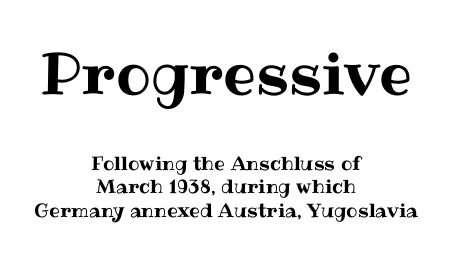
Nope, not italic — everything's standing straight. Both edges are ragged and mirror each other, which tells us the setting is centered. This sample uses plain, unmodified letter spacing. You could not count columns in this text — the font is proportionally spaced. Caption: upper text group enlarged, lower text group reduced.
